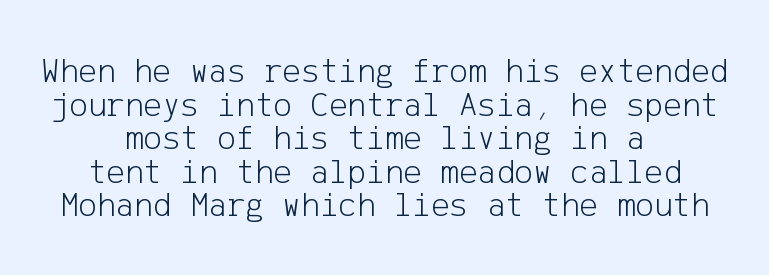
The image shows 35 px light sans-serif type, upright; set centered, tight line spacing (0.96x), normal letter spacing, not underlined; low stroke contrast and a medium x-height.
